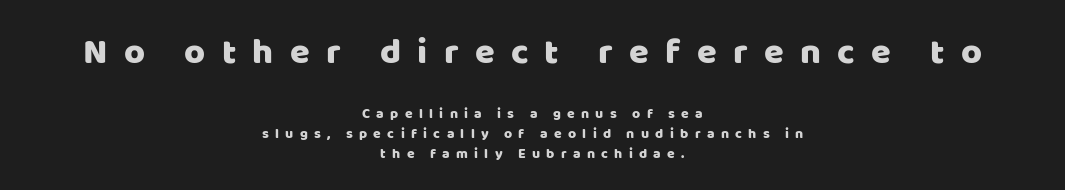
{"serif": "no", "italic": "no", "width": "normal", "stroke_contrast": "low", "x_height": "large", "monospaced": "no", "underline": "no", "align": "center", "line_spacing": "normal", "line_spacing_ratio": 1.44, "letter_spacing": "wide", "letter_spacing_em": 0.45, "larger_block": "first", "size_ratio": 2.57, "glyph_px": 36}
